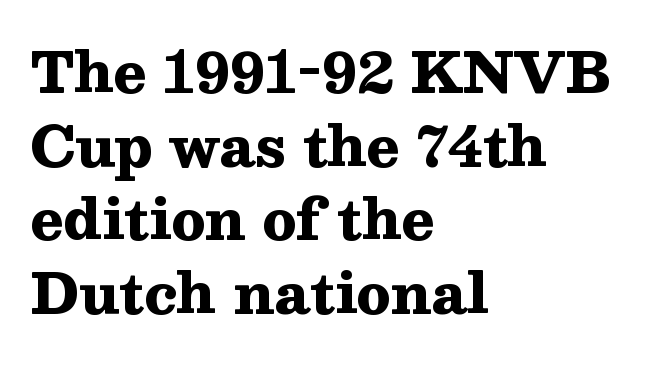
Q: Is the text bold? A: Yes.
Q: Is the text italic (slanted)? A: No, it is upright.
Q: Is the typeface a serif or a sans-serif typeface? A: Serif.
Q: Is the text underlined? A: No.
Q: How is the paragraph aligned? A: Left-aligned.
Q: Is the spacing between letters normal or unusually wide? A: Normal.
Q: Is the spacing between lines tight, normal or loose? A: Normal.
Q: Width (condensed, normal, or wide)? A: Wide.
Q: Stroke contrast? A: Medium.
Q: x-height? A: Medium.
Q: Monospaced? A: No.
